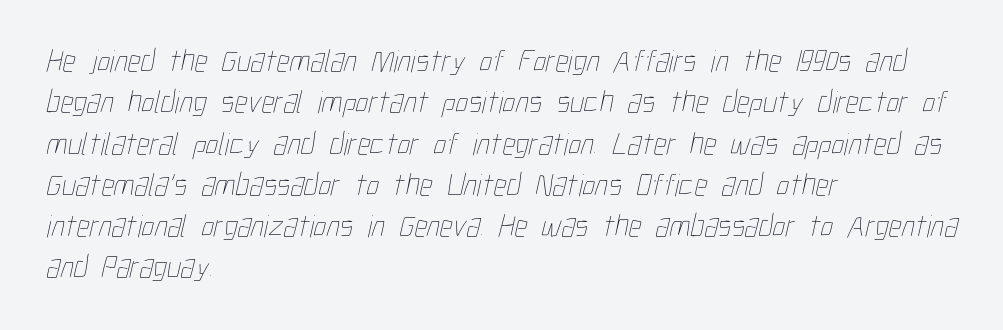
{"bold": "no", "weight": "thin", "width": "condensed", "stroke_contrast": "low", "x_height": "medium", "monospaced": "no", "underline": "no", "align": "left", "line_spacing": "normal", "line_spacing_ratio": 1.29, "letter_spacing": "normal", "letter_spacing_em": 0.0, "glyph_px": 32}
